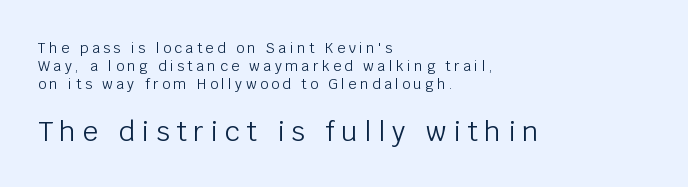
Q: Is the text bold? A: No.
Q: Is the text italic (slanted)? A: No, it is upright.
Q: Is the text underlined? A: No.
Q: How is the paragraph aligned? A: Left-aligned.
Q: Is the spacing between letters normal or unusually wide? A: Unusually wide.
Q: Is the spacing between lines tight, normal or loose? A: Normal.
Q: Which block of text is set in a larger size, the first (top) or the second (bottom)? A: The second (bottom) one.
